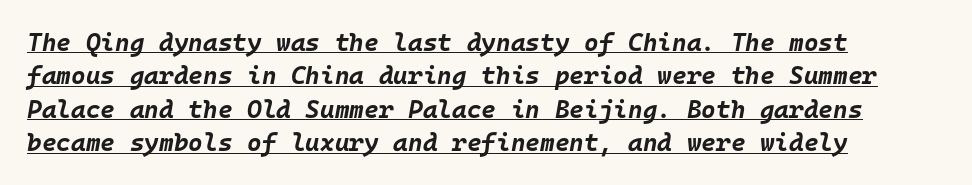
Leading matches the norm, producing a regular column. The rendering uses a bold face; every stroke is thick and dark. What stands out about the letter spacing? Nothing — it is the standard amount. An italicized treatment has been applied to the whole sample. The setting favours the left margin, as ordinary paragraphs usually do.
